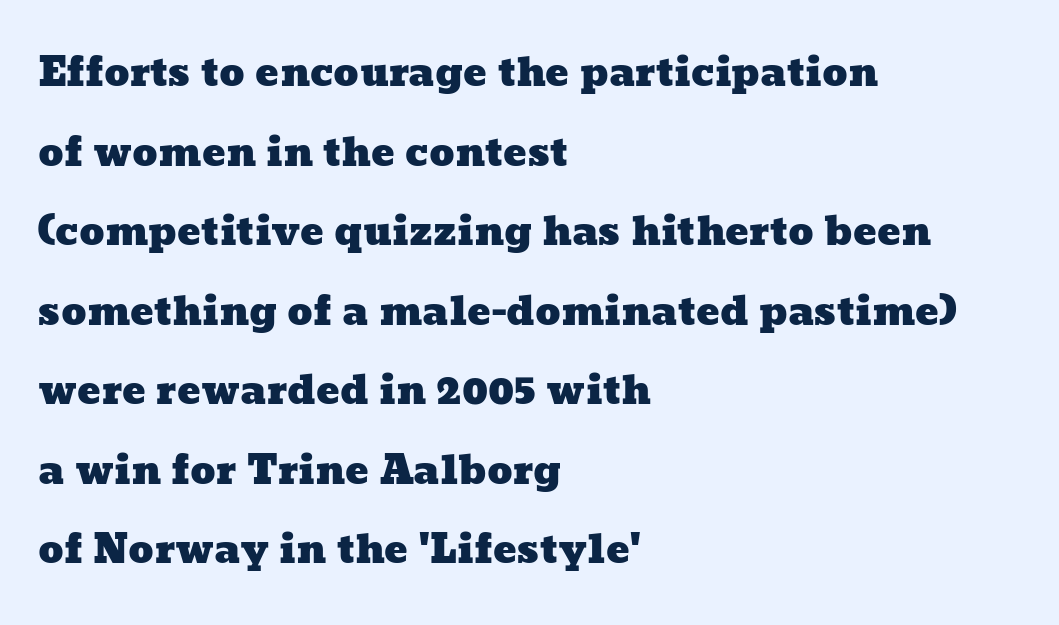
Here the glyphs are tracked normally, forming tight word shapes. Do the characters align in a grid? No, the font is proportional. Honestly, there is no underline to notice here at all. Compared with a centered layout, this one pins lines to the left instead.
